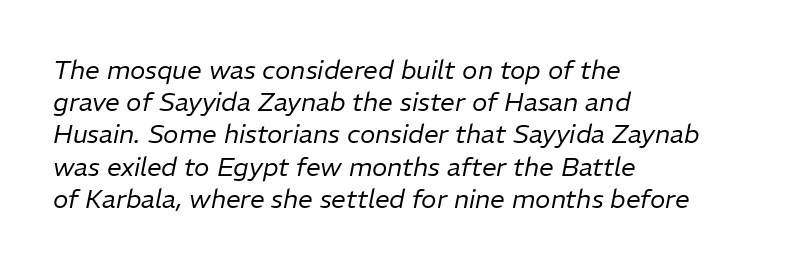
{"italic": "yes", "lean": "right", "slant_degrees": 11, "bold": "no", "underline": "no", "align": "left", "line_spacing_ratio": 1.24, "letter_spacing": "normal", "letter_spacing_em": 0.0, "glyph_px": 26}
